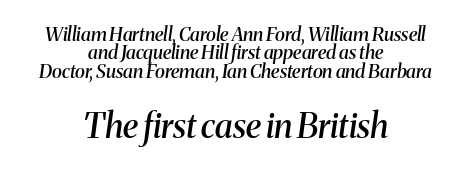
Glyph-to-glyph distance matches everyday printed text. The glyphs have the mass of a demibold cut, below bold. Reading down the column, the eye jumps only a short way to each next line. Is this a fixed-width face? No — the glyphs have proportional, varying widths. A centered setting, common on invitations and titles, is used for this passage.
